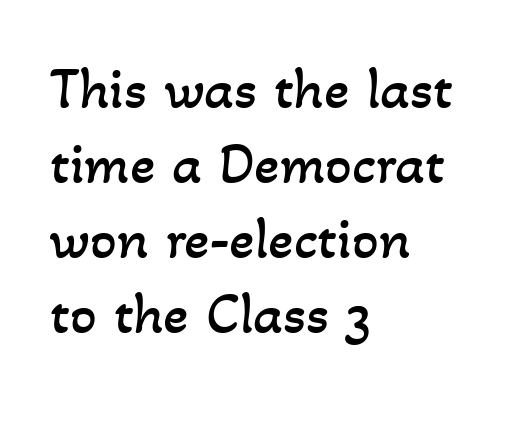
The image shows 59 px regular-weight type; set left-aligned, normal line spacing (1.27x), normal letter spacing, not underlined; low stroke contrast and a small x-height.
